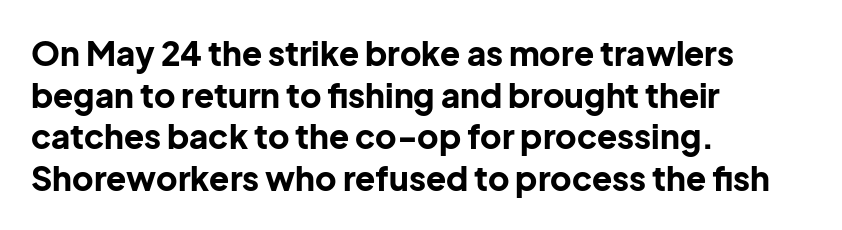
{"serif": "no", "italic": "no", "bold": "yes", "weight": "bold", "width": "normal", "stroke_contrast": "low", "x_height": "medium", "monospaced": "no", "underline": "no", "align": "left", "line_spacing": "normal", "line_spacing_ratio": 1.26, "letter_spacing": "normal", "letter_spacing_em": 0.0, "glyph_px": 33}
